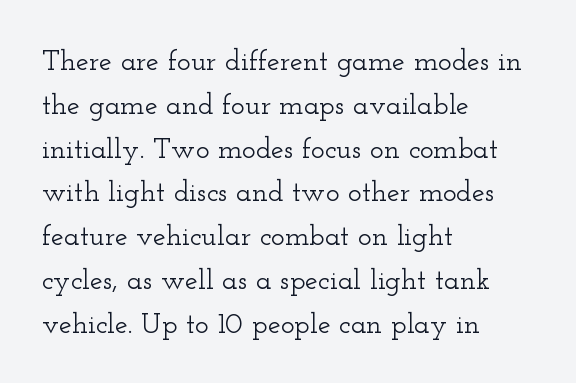
{"serif": "yes", "italic": "no", "width": "wide", "stroke_contrast": "low", "x_height": "small", "monospaced": "no", "underline": "no", "align": "left", "line_spacing": "normal", "line_spacing_ratio": 1.51, "letter_spacing": "normal", "letter_spacing_em": 0.0, "glyph_px": 29}
